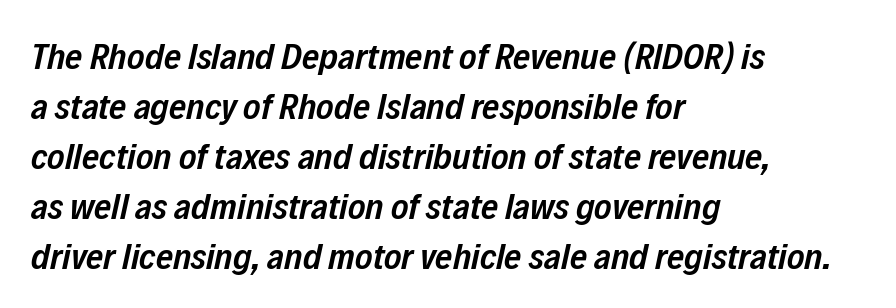
The rendering anchors every line to the left-hand side. The strip under each line holds only bare page. Does the leading feel generous? No, just average. What weight is shown? A semibold, between regular and bold.
